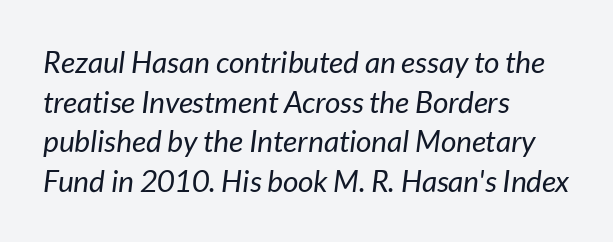
Is this a heavy cut? Hardly; it is regular or lighter. Is the block centered? No — it sits flush against the left margin. The passage shown stacks its lines at a standard gap. Think of a printed novel: that variable character pitch is what you see here.
